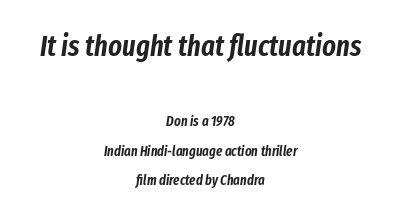
{"italic": "yes", "lean": "right", "slant_degrees": 8, "width": "condensed", "stroke_contrast": "low", "x_height": "medium", "monospaced": "no", "underline": "no", "align": "center", "line_spacing": "loose", "line_spacing_ratio": 2.11, "letter_spacing": "normal", "letter_spacing_em": 0.0, "larger_block": "first", "size_ratio": 2.07, "glyph_px": 29}
